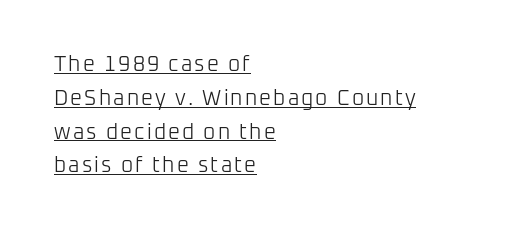
{"italic": "no", "bold": "no", "underline": "yes", "align": "left", "line_spacing": "normal", "line_spacing_ratio": 1.61, "glyph_px": 21}
